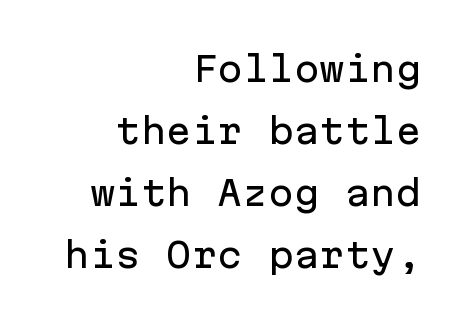
The image shows 34 px sans-serif type, upright, monospaced; set right-aligned, line spacing 1.82x, normal letter spacing, not underlined; low stroke contrast and a medium x-height.
